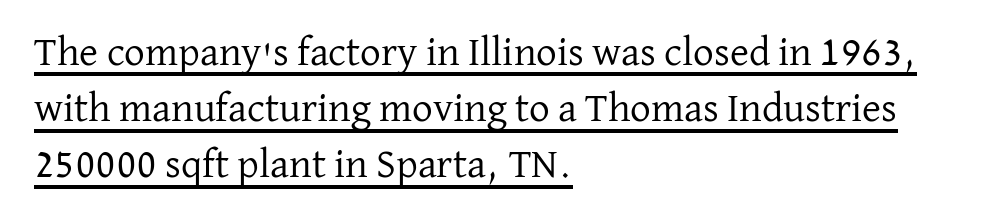
Q: Is the text bold? A: No.
Q: Is the text italic (slanted)? A: No, it is upright.
Q: Is the typeface a serif or a sans-serif typeface? A: Serif.
Q: Is the text underlined? A: Yes.
Q: How is the paragraph aligned? A: Left-aligned.
Q: Is the spacing between letters normal or unusually wide? A: Normal.
Q: Is the spacing between lines tight, normal or loose? A: Normal.
Q: Width (condensed, normal, or wide)? A: Normal.
Q: Stroke contrast? A: Low.
Q: x-height? A: Medium.
Q: Monospaced? A: No.
